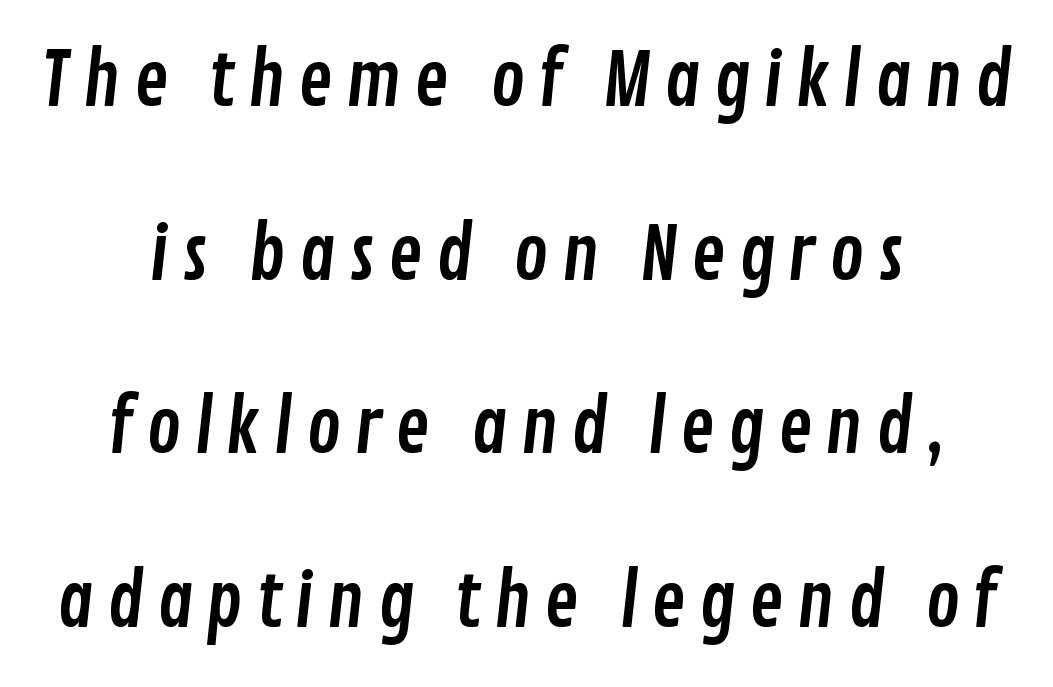
Check where the strokes stop: nothing finishes them off — pure sans. Think of a printed novel: that variable character pitch is what you see here. Airy leading. Unmarked baselines from the first word to the last.
